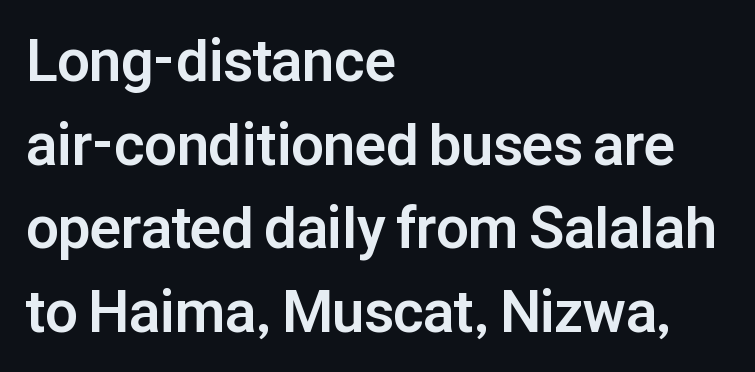
Q: Is the text bold? A: Yes.
Q: Is the text italic (slanted)? A: No, it is upright.
Q: Is the typeface a serif or a sans-serif typeface? A: Sans-serif.
Q: Is the text underlined? A: No.
Q: How is the paragraph aligned? A: Left-aligned.
Q: Is the spacing between letters normal or unusually wide? A: Normal.
Q: Is the spacing between lines tight, normal or loose? A: Normal.
Q: Width (condensed, normal, or wide)? A: Normal.
Q: Stroke contrast? A: Low.
Q: x-height? A: Medium.
Q: Monospaced? A: No.
